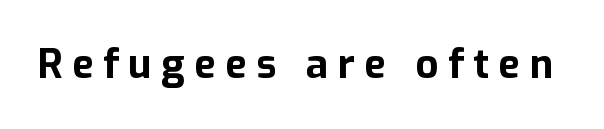
The image shows 40 px bold sans-serif type, upright; set unusually wide letter spacing (+0.24 em), not underlined; low stroke contrast and a medium x-height.
